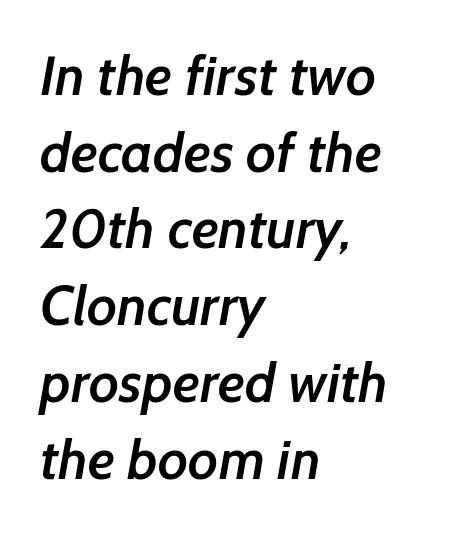
{"serif": "no", "bold": "semi", "weight": "semibold", "width": "normal", "stroke_contrast": "low", "x_height": "medium", "monospaced": "no", "underline": "no", "align": "left", "line_spacing": "normal", "line_spacing_ratio": 1.37, "letter_spacing": "normal", "letter_spacing_em": 0.0, "glyph_px": 56}
